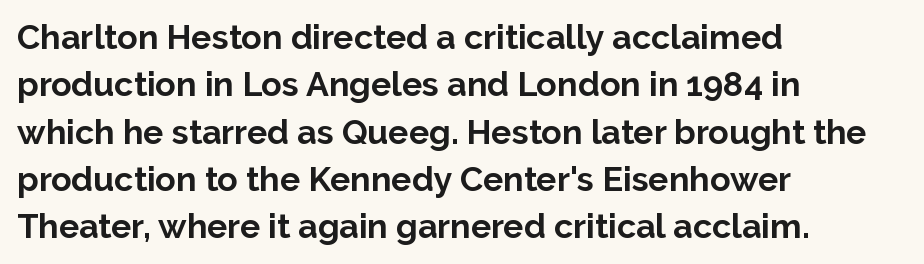
Q: Is the text bold? A: Yes.
Q: Is the text italic (slanted)? A: No, it is upright.
Q: Is the typeface a serif or a sans-serif typeface? A: Sans-serif.
Q: Is the text underlined? A: No.
Q: How is the paragraph aligned? A: Left-aligned.
Q: Is the spacing between letters normal or unusually wide? A: Normal.
Q: Is the spacing between lines tight, normal or loose? A: Normal.
Q: Width (condensed, normal, or wide)? A: Normal.
Q: Stroke contrast? A: Low.
Q: x-height? A: Medium.
Q: Monospaced? A: No.
